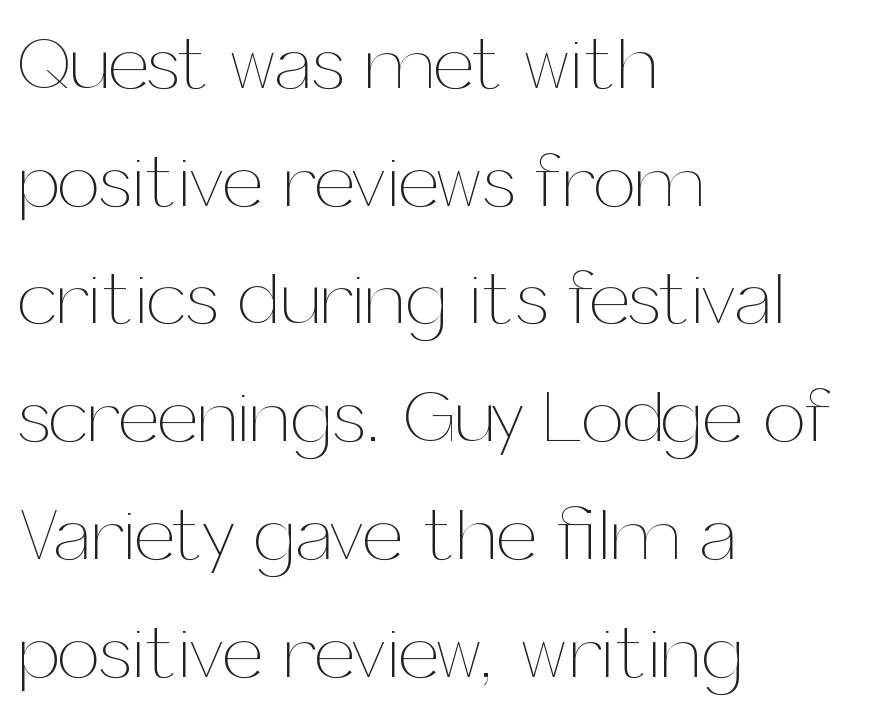
The face used here is rendered with its standard letterfit. Any mark beneath the type? The region is blank. Reading down the block, your eye returns to a fixed left position each line. The space between consecutive lines is moderate.
